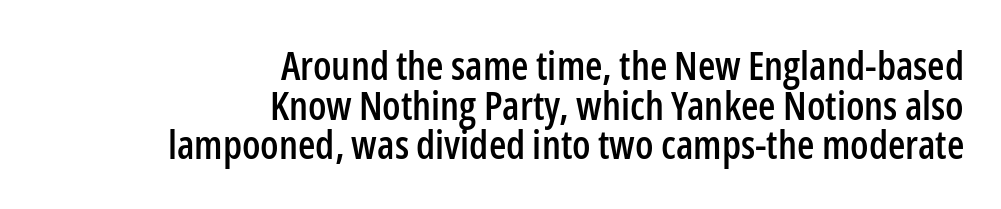
Honestly, the letter spacing is just normal — you wouldn't notice it. Varying glyph widths throughout — classic text-font behaviour. The typesetter chose a ragged-left arrangement here. Does the leading feel generous? Not at all — it's pinched. Nothing sits at the stroke ends, so this counts as sans-serif.
